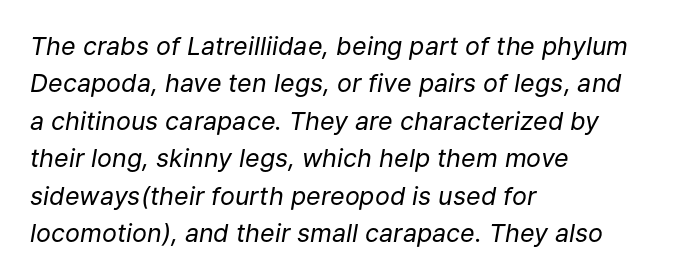
{"italic": "yes", "lean": "right", "slant_degrees": 9, "bold": "no", "underline": "no", "align": "left", "line_spacing": "normal", "line_spacing_ratio": 1.5, "letter_spacing": "normal", "letter_spacing_em": 0.0, "glyph_px": 25}
